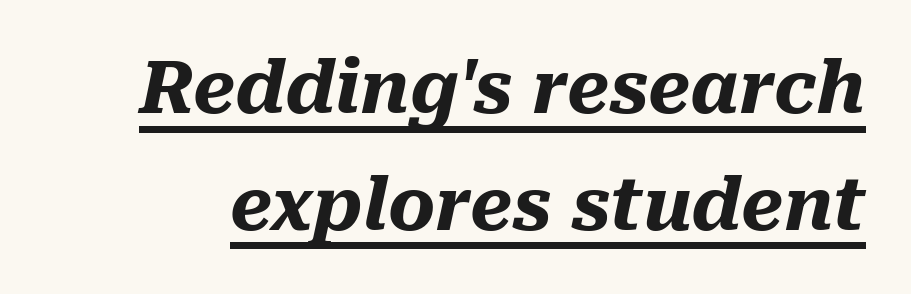
The image shows 72 px heavy type, italic (leaning right); set normal line spacing (1.62x), normal letter spacing, underlined; medium stroke contrast and a medium x-height.
